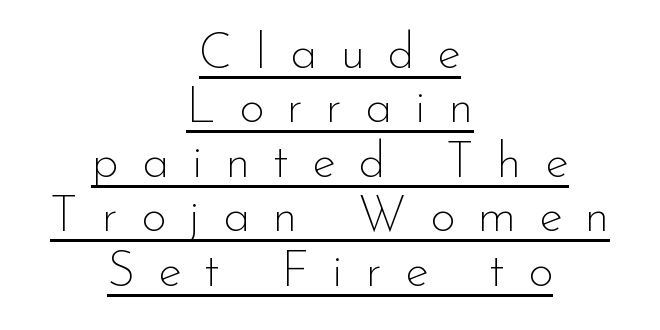
Q: Is the text bold? A: No.
Q: Is the text italic (slanted)? A: No, it is upright.
Q: Is the typeface a serif or a sans-serif typeface? A: Sans-serif.
Q: Is the text underlined? A: Yes.
Q: How is the paragraph aligned? A: Centered.
Q: Is the spacing between letters normal or unusually wide? A: Unusually wide.
Q: Is the spacing between lines tight, normal or loose? A: Tight.
Q: Width (condensed, normal, or wide)? A: Normal.
Q: Stroke contrast? A: Low.
Q: x-height? A: Small.
Q: Monospaced? A: No.
